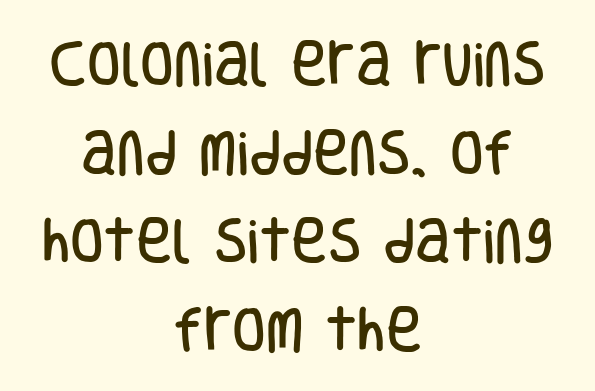
The image shows 49 px condensed sans-serif type, upright; set centered, line spacing 1.81x, normal letter spacing, not underlined; low stroke contrast and a large x-height.
